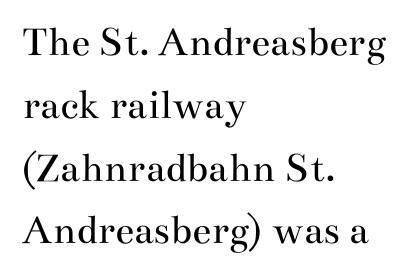
Q: Is the text bold? A: No.
Q: Is the text italic (slanted)? A: No, it is upright.
Q: Is the typeface a serif or a sans-serif typeface? A: Serif.
Q: Is the text underlined? A: No.
Q: How is the paragraph aligned? A: Left-aligned.
Q: Is the spacing between letters normal or unusually wide? A: Normal.
Q: Is the spacing between lines tight, normal or loose? A: Normal.
Q: Width (condensed, normal, or wide)? A: Wide.
Q: Stroke contrast? A: Medium.
Q: x-height? A: Small.
Q: Monospaced? A: No.
